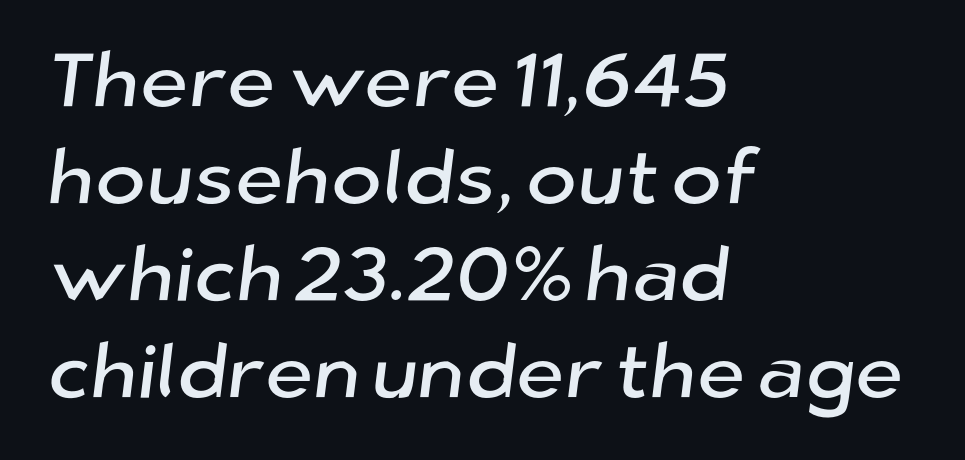
Varying glyph widths throughout — classic text-font behaviour. Notice how descenders clear the ascenders below comfortably — that's standard leading. Between one letter and the next there's only the usual sliver of space. Is this a sans? Yes — the strokes have no serifs. The glyphs are unaccompanied by any horizontal stroke below them. These lines are set flush left with a ragged right edge.
